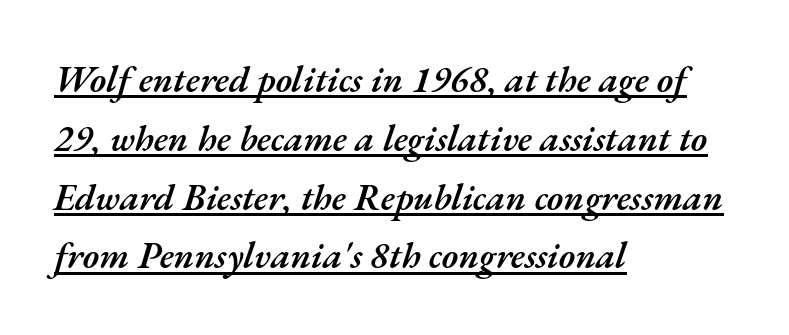
Weight: semibold (demi). You can see a thin bar hugging the bottom of the glyphs. The passage shown has conventional tracking throughout. The passage shown is typed in a proportional face where columns would drift.
